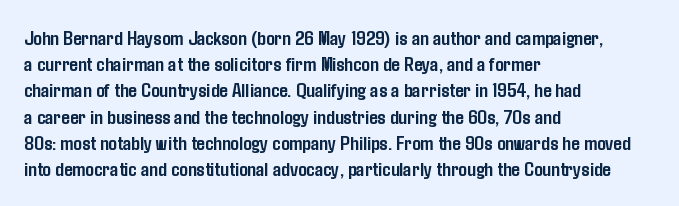
{"italic": "no", "bold": "yes", "underline": "no", "align": "left", "line_spacing": "normal", "line_spacing_ratio": 1.25, "letter_spacing": "normal", "letter_spacing_em": 0.0, "glyph_px": 21}
